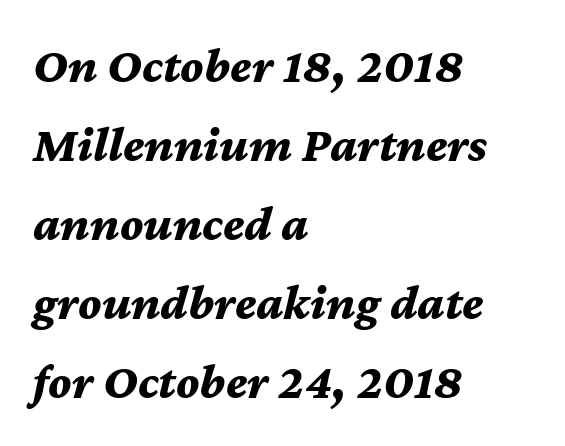
The rendering anchors every line to the left-hand side. The gaps between neighbouring characters are ordinary and unremarkable. Each letter keeps its own natural width here, so spacing adapts to shape. Emphasis by weight is at full strength: bold. Horizontal bands of white between lines are of average thickness.
